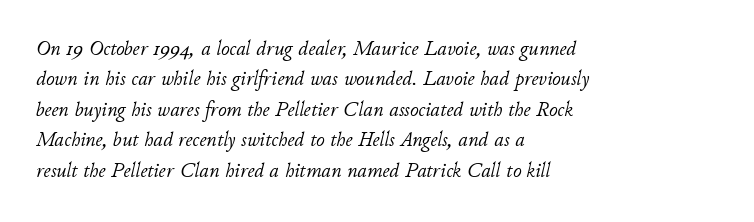
{"italic": "yes", "lean": "right", "slant_degrees": 11, "bold": "no", "underline": "no", "align": "left", "line_spacing": "normal", "line_spacing_ratio": 1.45, "letter_spacing": "normal", "letter_spacing_em": 0.0, "glyph_px": 21}
